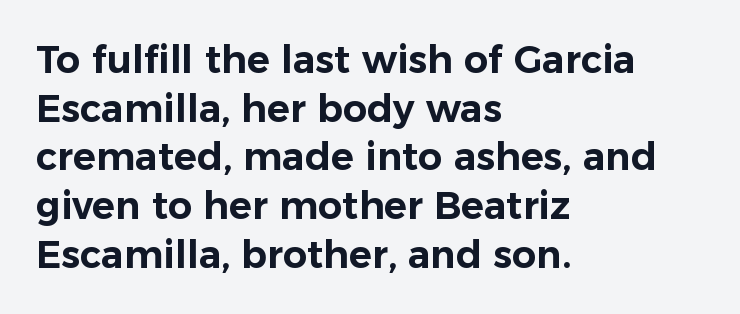
{"serif": "no", "italic": "no", "width": "normal", "stroke_contrast": "low", "x_height": "medium", "monospaced": "no", "underline": "no", "align": "left", "line_spacing": "normal", "line_spacing_ratio": 1.28, "letter_spacing": "normal", "letter_spacing_em": 0.0, "glyph_px": 38}
